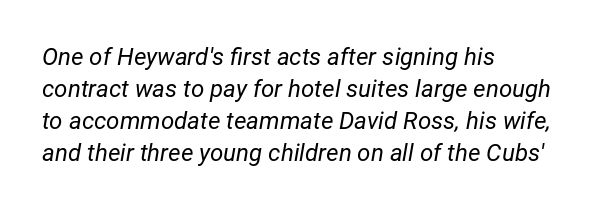
The rag falls on the right side of this text block. Just letters on the line, the space beneath them empty. Quick note: interline space is typical. Tracking here is standard; glyphs follow each other at the usual distance.
